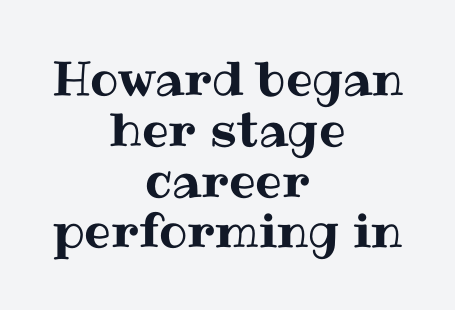
The image shows 47 px text type, upright; set centered, tight line spacing (1.08x), normal letter spacing, not underlined; medium stroke contrast and a medium x-height.
